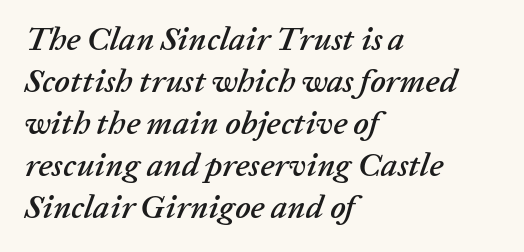
{"italic": "yes", "lean": "right", "slant_degrees": 20, "width": "normal", "stroke_contrast": "low", "x_height": "medium", "monospaced": "no", "underline": "no", "align": "left", "line_spacing": "normal", "line_spacing_ratio": 1.27, "letter_spacing": "normal", "letter_spacing_em": 0.0, "glyph_px": 33}
